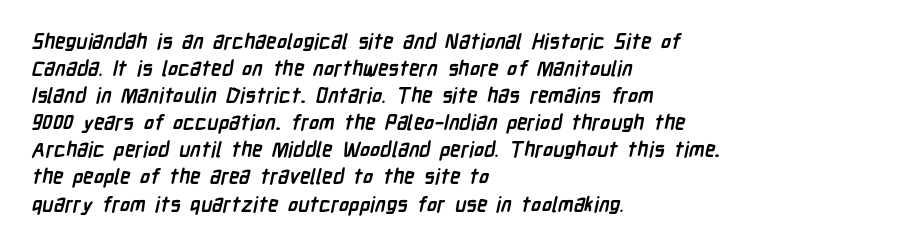
The space between consecutive lines is moderate. Left-aligned paragraph, ragged on the right. Just letters on the line, the space beneath them empty. Heft: maximum for text — a bold. Short note: letters normally spaced.
